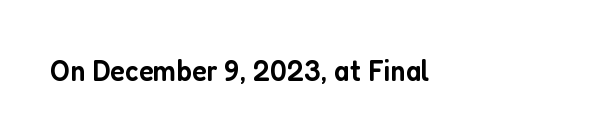
The image shows 31 px semibold, condensed sans-serif type, upright; set normal letter spacing, not underlined; low stroke contrast and a medium x-height.
